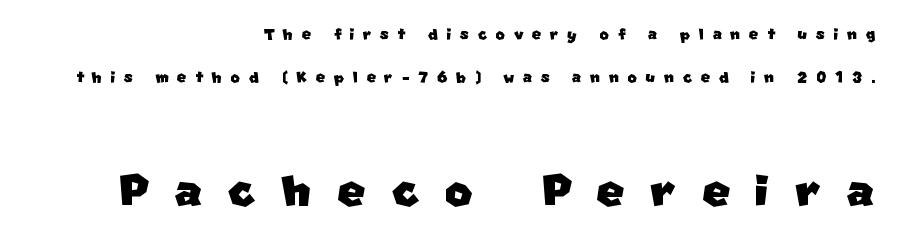
The image shows 60 px sans-serif type; set right-aligned, loose line spacing (2.17x), unusually wide letter spacing (+0.43 em), not underlined; the second (bottom) block is 3.0x larger; low stroke contrast and a large x-height.
